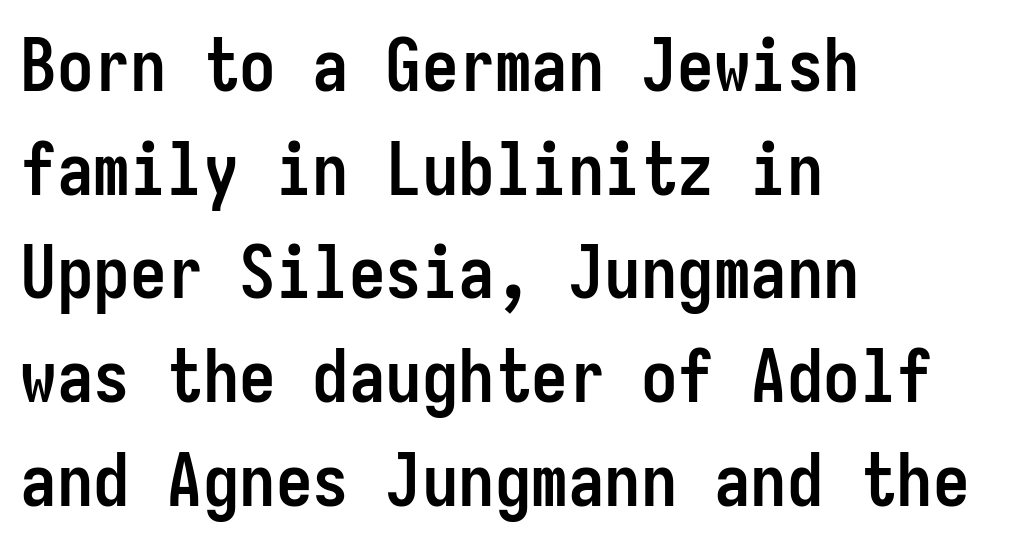
Q: Is the text bold? A: Yes.
Q: Is the text italic (slanted)? A: No, it is upright.
Q: Is the typeface a serif or a sans-serif typeface? A: Sans-serif.
Q: Is the text underlined? A: No.
Q: How is the paragraph aligned? A: Left-aligned.
Q: Is the spacing between letters normal or unusually wide? A: Normal.
Q: Is the spacing between lines tight, normal or loose? A: Normal.
Q: Width (condensed, normal, or wide)? A: Condensed.
Q: Stroke contrast? A: Low.
Q: x-height? A: Medium.
Q: Monospaced? A: Yes.
